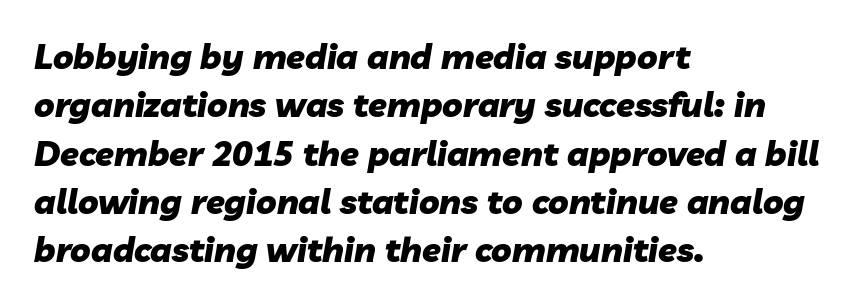
The image shows 34 px heavy type, italic (leaning right); set left-aligned, normal line spacing (1.42x), normal letter spacing, not underlined; low stroke contrast and a medium x-height.
